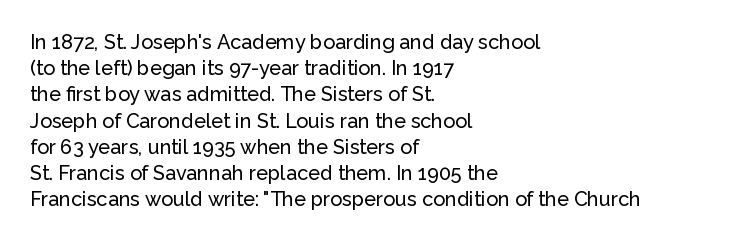
The image shows 20 px text type, upright; set left-aligned, normal line spacing (1.31x), normal letter spacing, not underlined.
